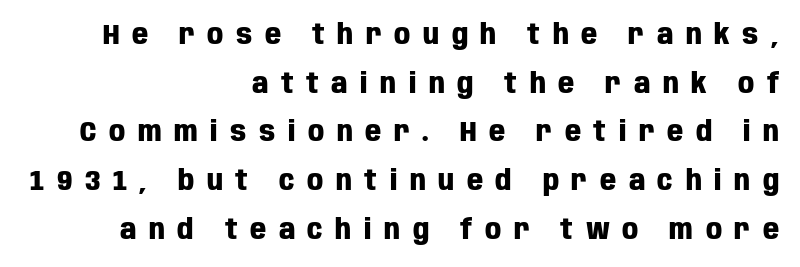
Q: Is the text bold? A: Yes.
Q: Is the text italic (slanted)? A: No, it is upright.
Q: Is the typeface a serif or a sans-serif typeface? A: Sans-serif.
Q: Is the text underlined? A: No.
Q: How is the paragraph aligned? A: Right-aligned.
Q: Is the spacing between letters normal or unusually wide? A: Unusually wide.
Q: Width (condensed, normal, or wide)? A: Condensed.
Q: Stroke contrast? A: Low.
Q: x-height? A: Large.
Q: Monospaced? A: No.
